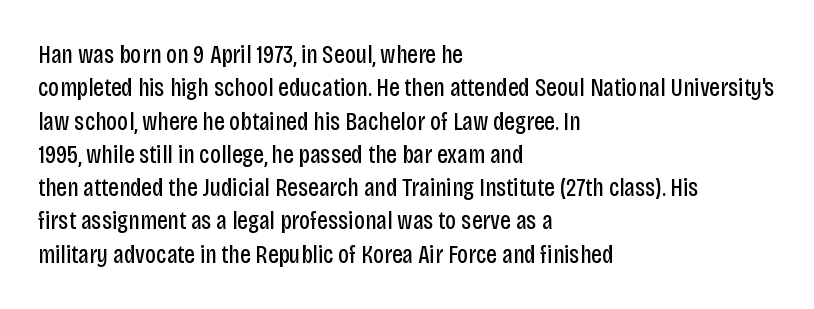
{"italic": "no", "bold": "no", "underline": "no", "align": "left", "line_spacing": "normal", "line_spacing_ratio": 1.28, "letter_spacing": "normal", "letter_spacing_em": 0.0, "glyph_px": 26}
